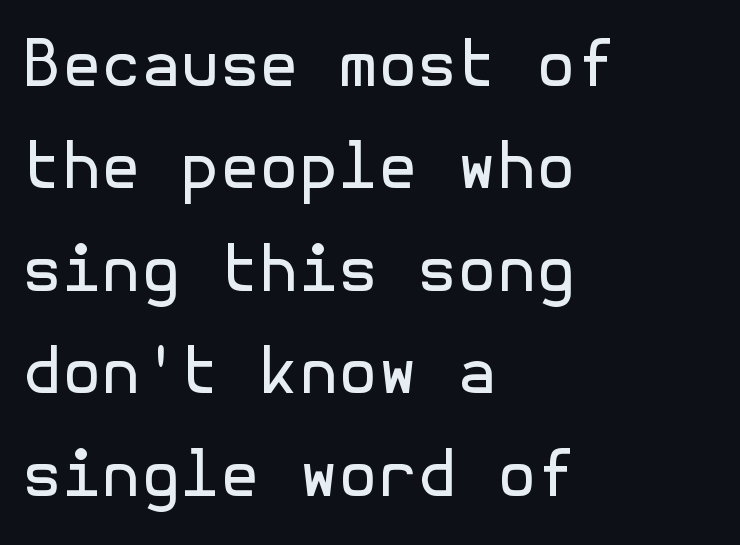
{"serif": "no", "italic": "no", "bold": "no", "weight": "regular", "width": "normal", "x_height": "medium", "underline": "no", "align": "left", "line_spacing": "normal", "line_spacing_ratio": 1.6, "letter_spacing": "normal", "letter_spacing_em": 0.0, "glyph_px": 64}
